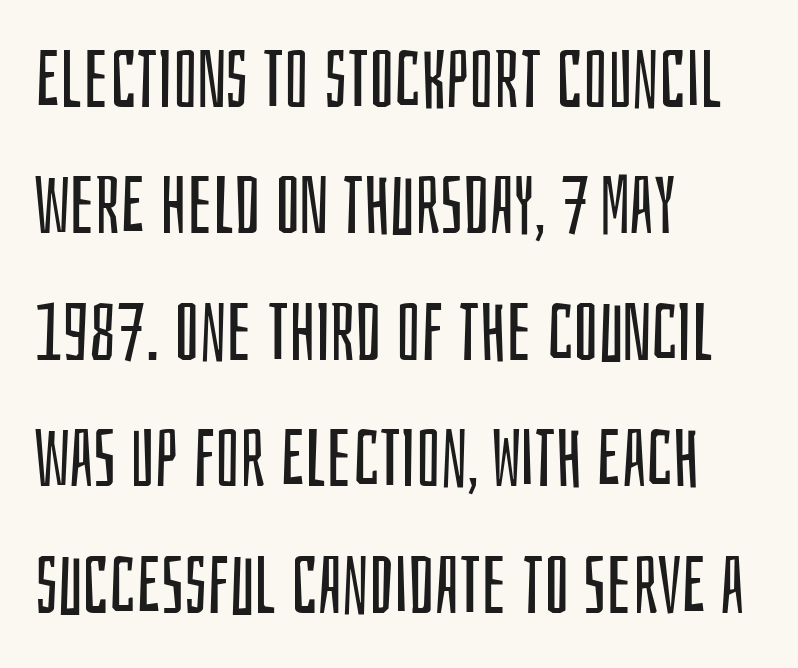
{"serif": "no", "italic": "no", "bold": "no", "weight": "regular", "width": "condensed", "stroke_contrast": "low", "x_height": "large", "monospaced": "no", "underline": "no", "align": "left", "line_spacing": "normal", "line_spacing_ratio": 1.58, "letter_spacing": "normal", "letter_spacing_em": 0.0, "glyph_px": 80}
